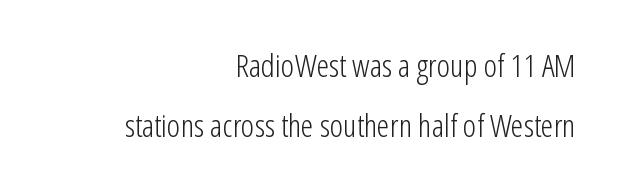
{"serif": "no", "italic": "no", "bold": "no", "weight": "light", "width": "condensed", "stroke_contrast": "low", "x_height": "medium", "monospaced": "no", "underline": "no", "align": "right", "line_spacing_ratio": 1.88, "letter_spacing": "normal", "letter_spacing_em": 0.0, "glyph_px": 32}
